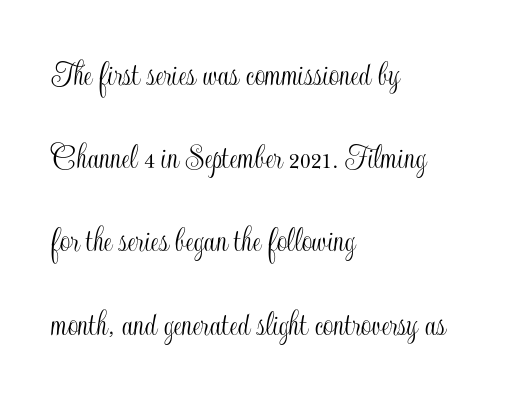
Q: Is the text italic (slanted)? A: Yes.
Q: Is the text underlined? A: No.
Q: How is the paragraph aligned? A: Left-aligned.
Q: Is the spacing between letters normal or unusually wide? A: Normal.
Q: Is the spacing between lines tight, normal or loose? A: Loose.
Q: Width (condensed, normal, or wide)? A: Condensed.
Q: x-height? A: Small.
Q: Monospaced? A: No.
